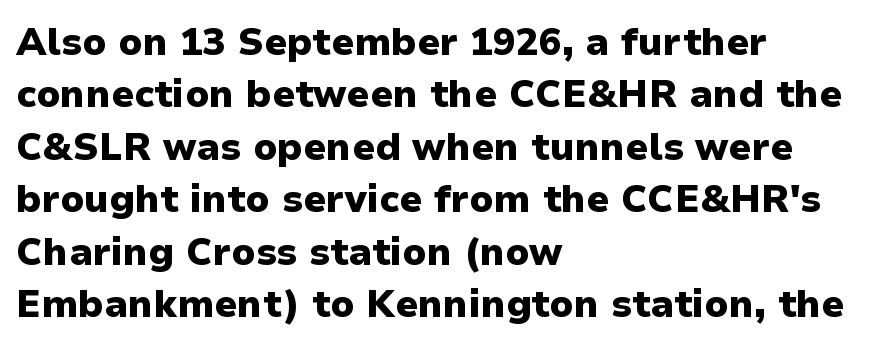
The image shows 38 px heavy sans-serif type, upright; set left-aligned, normal line spacing (1.38x), normal letter spacing, not underlined; low stroke contrast and a medium x-height.
